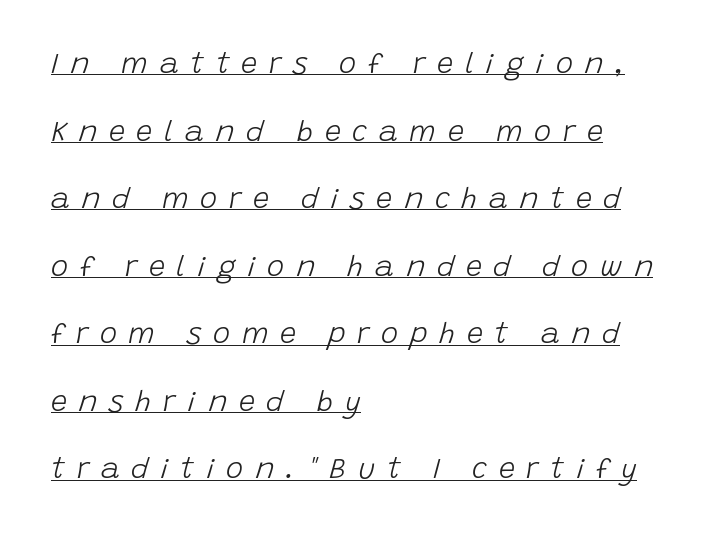
The image shows 29 px light type, italic (leaning right); set left-aligned, loose line spacing (2.33x), unusually wide letter spacing (+0.4 em), underlined; low stroke contrast and a large x-height.
